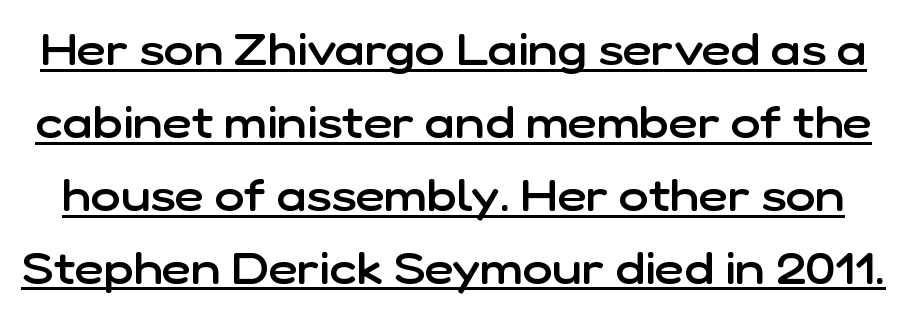
The image shows 45 px semibold sans-serif type, upright; set normal line spacing (1.62x), normal letter spacing, underlined; low stroke contrast and a medium x-height.
